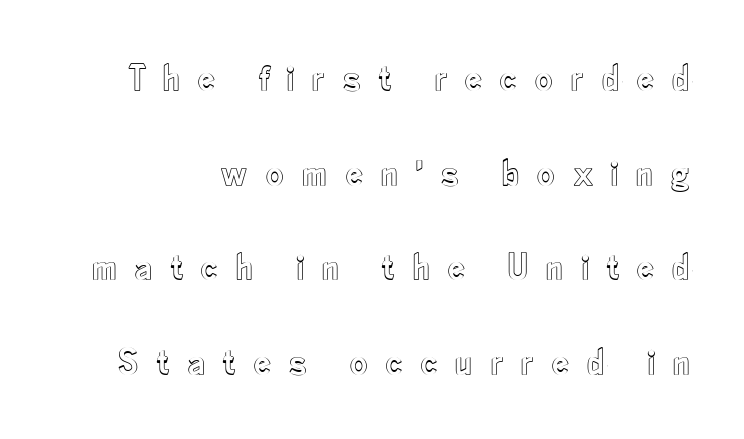
The image shows 38 px condensed type, upright; set loose line spacing (2.49x), unusually wide letter spacing (+0.47 em), not underlined; a small x-height.
